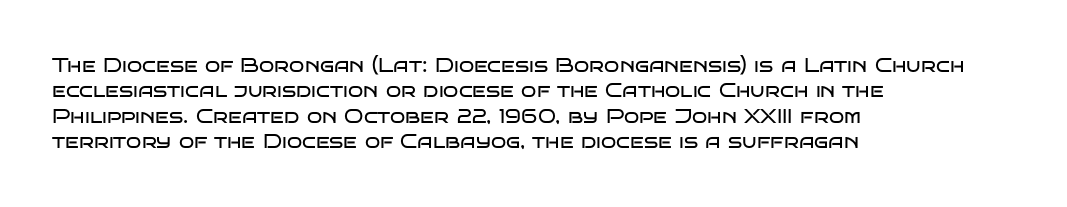
The image shows 20 px text type, upright; set left-aligned, normal line spacing (1.27x), normal letter spacing, not underlined.
